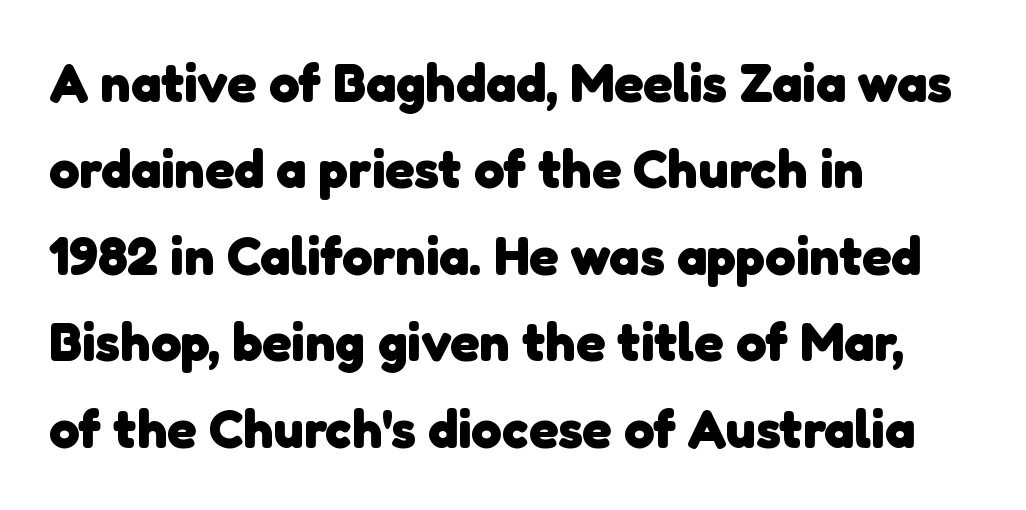
Q: Is the text bold? A: Yes.
Q: Is the typeface a serif or a sans-serif typeface? A: Sans-serif.
Q: Is the text underlined? A: No.
Q: How is the paragraph aligned? A: Left-aligned.
Q: Is the spacing between letters normal or unusually wide? A: Normal.
Q: Is the spacing between lines tight, normal or loose? A: Normal.
Q: Width (condensed, normal, or wide)? A: Normal.
Q: Stroke contrast? A: Low.
Q: x-height? A: Medium.
Q: Monospaced? A: No.
